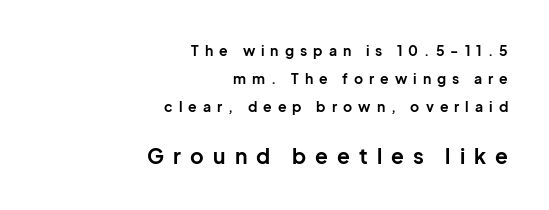
{"italic": "no", "bold": "yes", "underline": "no", "align": "right", "line_spacing": "loose", "line_spacing_ratio": 2.0, "letter_spacing": "wide", "letter_spacing_em": 0.43, "larger_block": "second", "size_ratio": 1.5, "glyph_px": 21}
